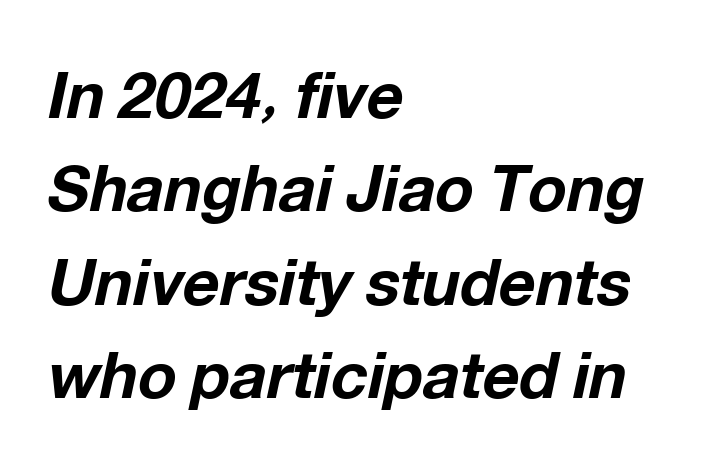
Plenty of ink on the page — the face is bold. Honestly, the letter spacing is just normal — you wouldn't notice it. Does the leading feel generous? No, just average. Caption: multi-line text, flush left, ragged right.
